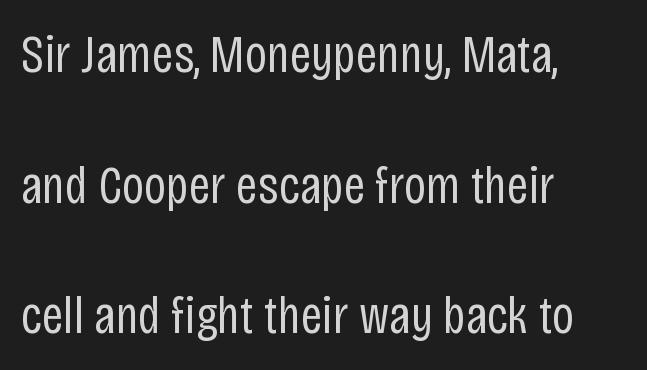
Where is the straight margin? On the left. Nobody touched the tracking dial on this one. The letters look calm and open, with moderate or lighter stems. The letters advance in unequal steps, a hallmark of proportional type. Tall strokes in this sample are plumb rather than angled. The block of text is sparse from top to bottom, with ample space between rows.
